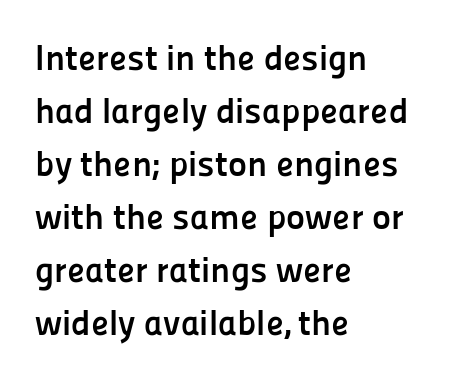
The image shows 36 px semibold sans-serif type, upright; set left-aligned, normal line spacing (1.47x), normal letter spacing, not underlined; low stroke contrast and a medium x-height.
